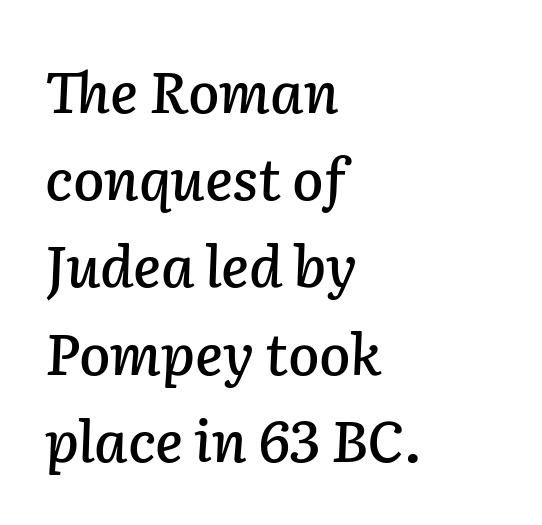
Q: Is the text italic (slanted)? A: Yes, it leans right by about 2 degrees.
Q: Is the text underlined? A: No.
Q: How is the paragraph aligned? A: Left-aligned.
Q: Is the spacing between letters normal or unusually wide? A: Normal.
Q: Is the spacing between lines tight, normal or loose? A: Normal.
Q: Width (condensed, normal, or wide)? A: Normal.
Q: Stroke contrast? A: Low.
Q: x-height? A: Medium.
Q: Monospaced? A: No.
